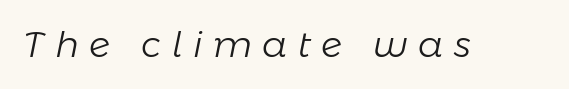
Q: Is the text bold? A: No.
Q: Is the text italic (slanted)? A: Yes, it leans right by about 11 degrees.
Q: Is the text underlined? A: No.
Q: Is the spacing between letters normal or unusually wide? A: Unusually wide.
Q: Width (condensed, normal, or wide)? A: Normal.
Q: Stroke contrast? A: Low.
Q: x-height? A: Medium.
Q: Monospaced? A: No.
